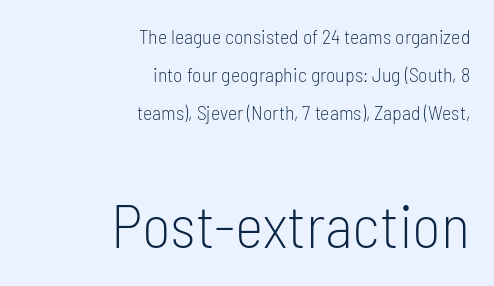
Q: Is the text bold? A: No.
Q: Is the text italic (slanted)? A: No, it is upright.
Q: Is the typeface a serif or a sans-serif typeface? A: Sans-serif.
Q: Is the text underlined? A: No.
Q: How is the paragraph aligned? A: Right-aligned.
Q: Is the spacing between letters normal or unusually wide? A: Normal.
Q: Is the spacing between lines tight, normal or loose? A: Loose.
Q: Which block of text is set in a larger size, the first (top) or the second (bottom)? A: The second (bottom) one.
Q: Width (condensed, normal, or wide)? A: Condensed.
Q: Stroke contrast? A: Low.
Q: x-height? A: Medium.
Q: Monospaced? A: No.
